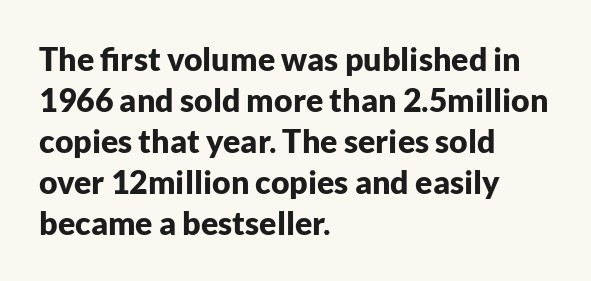
Q: Is the text bold? A: Yes.
Q: Is the text italic (slanted)? A: No, it is upright.
Q: Is the typeface a serif or a sans-serif typeface? A: Sans-serif.
Q: Is the text underlined? A: No.
Q: How is the paragraph aligned? A: Left-aligned.
Q: Is the spacing between letters normal or unusually wide? A: Normal.
Q: Is the spacing between lines tight, normal or loose? A: Normal.
Q: Width (condensed, normal, or wide)? A: Normal.
Q: Stroke contrast? A: Low.
Q: x-height? A: Medium.
Q: Monospaced? A: No.
